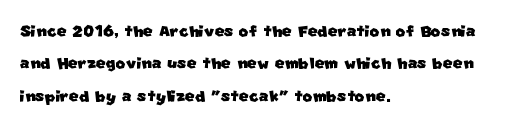
{"underline": "no", "align": "left", "line_spacing": "normal", "line_spacing_ratio": 1.54, "letter_spacing": "normal", "letter_spacing_em": 0.0, "glyph_px": 21}
